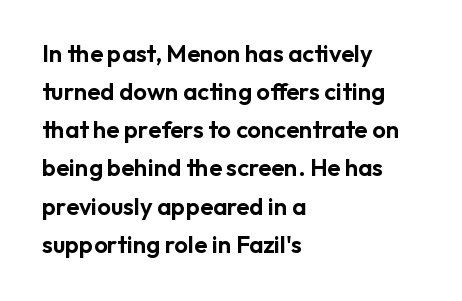
A normal amount of white space separates one row of letters from the next. In terms of letterspacing, this is plain default setting. Quick note: not italic, upright. Only glyphs here, with clear space below each row. Horizontally, the lines are justified to the leading edge only.
